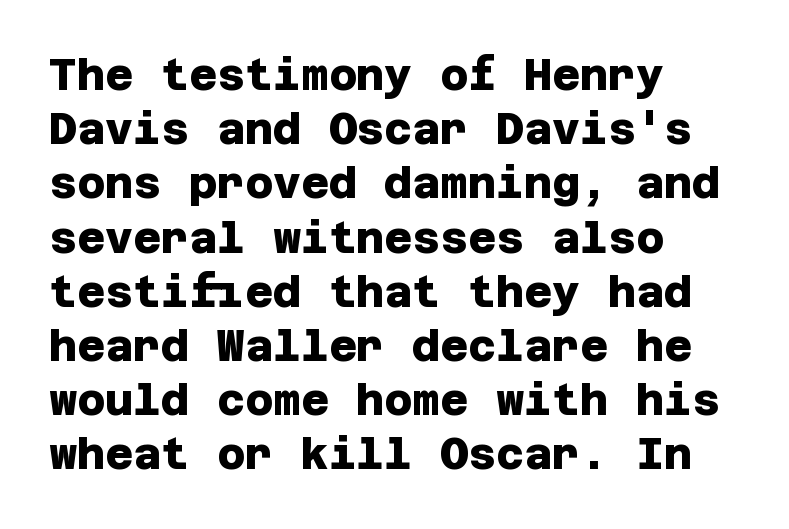
The image shows 43 px heavy sans-serif type; set left-aligned, normal line spacing (1.26x), normal letter spacing, not underlined; low stroke contrast and a large x-height.
